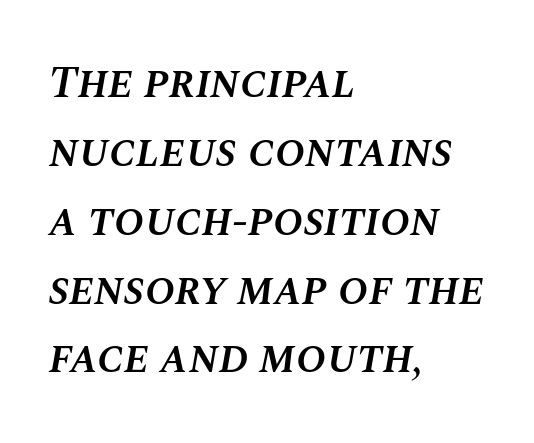
The axis of the letterforms is tilted away from vertical. Any mark beneath the type? The region is blank. As a designer I'd log this as weight 600, semibold. One glance says typical: line gaps are just what's usual.
